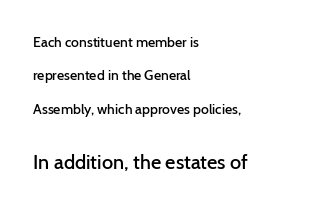
Q: Is the text bold? A: Semi-bold.
Q: Is the text italic (slanted)? A: No, it is upright.
Q: Is the text underlined? A: No.
Q: How is the paragraph aligned? A: Left-aligned.
Q: Is the spacing between letters normal or unusually wide? A: Normal.
Q: Is the spacing between lines tight, normal or loose? A: Loose.
Q: Which block of text is set in a larger size, the first (top) or the second (bottom)? A: The second (bottom) one.
